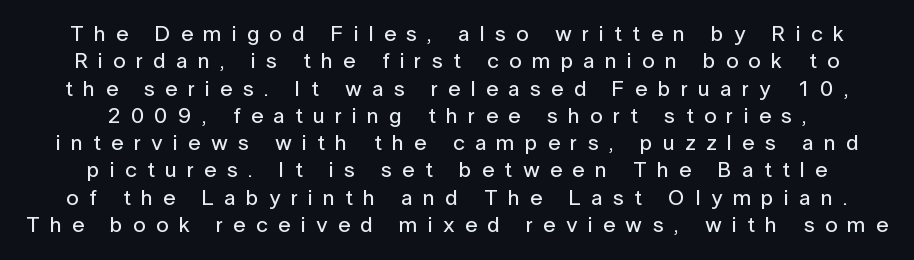
The image shows 22 px text type, upright; set line spacing 1.24x, unusually wide letter spacing (+0.47 em), not underlined.
